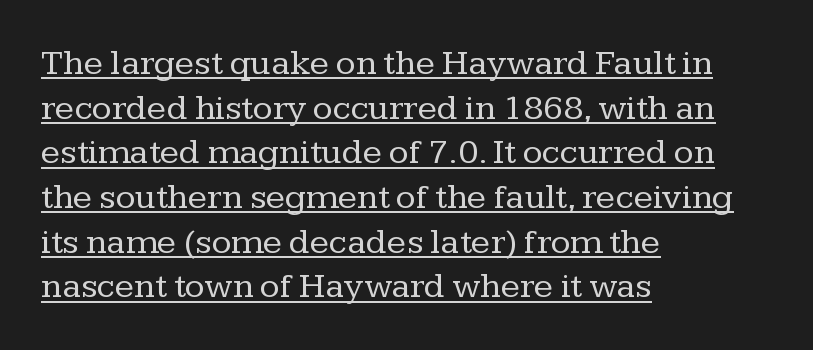
{"serif": "yes", "italic": "no", "bold": "no", "weight": "regular", "width": "normal", "stroke_contrast": "low", "x_height": "medium", "monospaced": "no", "underline": "yes", "align": "left", "line_spacing_ratio": 1.24, "letter_spacing": "normal", "letter_spacing_em": 0.0, "glyph_px": 36}
